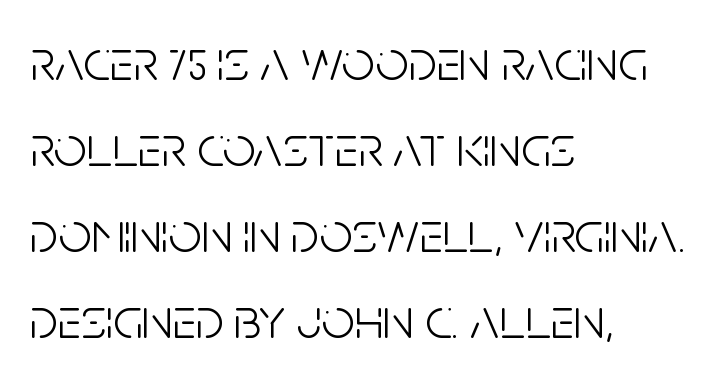
{"serif": "no", "italic": "no", "bold": "no", "weight": "light", "width": "condensed", "stroke_contrast": "low", "x_height": "large", "monospaced": "no", "underline": "no", "align": "left", "line_spacing": "normal", "line_spacing_ratio": 1.48, "letter_spacing": "normal", "letter_spacing_em": 0.0, "glyph_px": 58}
